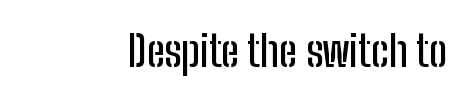
Spacing verdict: proportional, widths tailored to each character. The face used here is a sans, in the tradition of grotesques and geometrics. Every stem runs plumb, perpendicular to the baseline. Default kerning and tracking; the words read as compact shapes. Quick note: underline off.
